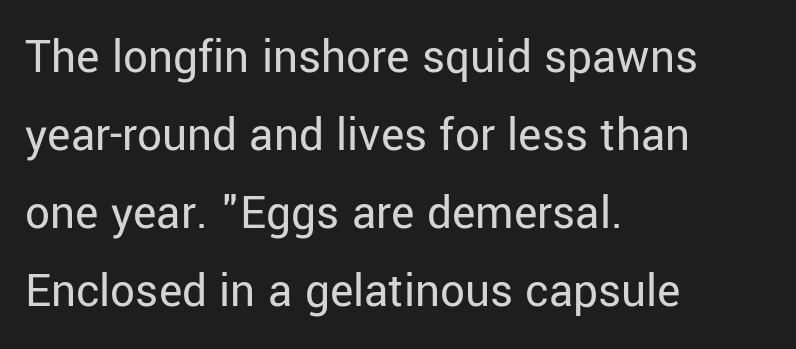
The image shows 49 px regular-weight sans-serif type, upright; set left-aligned, normal line spacing (1.59x), normal letter spacing, not underlined; low stroke contrast and a medium x-height.
